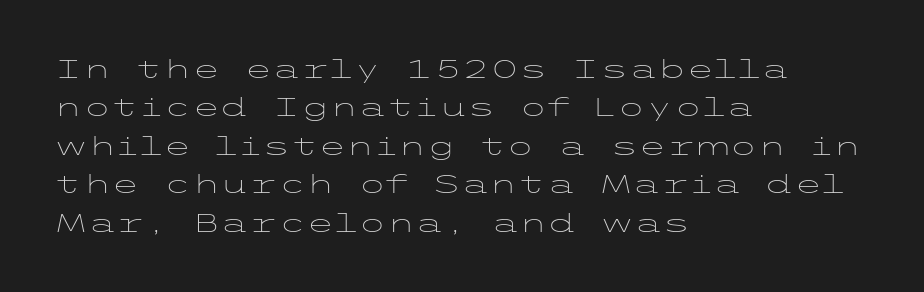
{"italic": "no", "bold": "no", "underline": "no", "align": "left", "line_spacing": "normal", "line_spacing_ratio": 1.48, "letter_spacing": "normal", "letter_spacing_em": 0.0, "glyph_px": 26}
